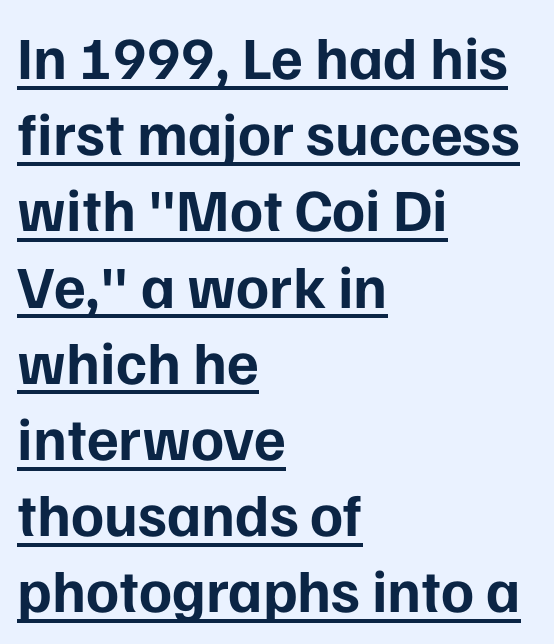
Horizontally, the lines are justified to the leading edge only. The tracking reads as untouched default to a designer's eye. Note the varied advance widths — an 'i' is clearly narrower than an 'm'. Looks like someone drew a line under every word here.
